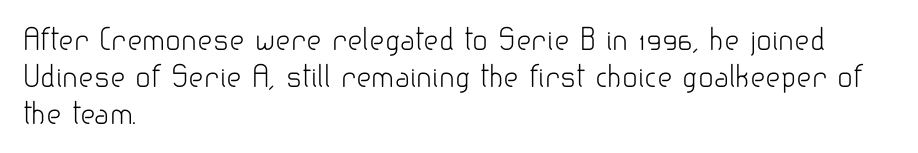
The image shows 29 px light sans-serif type, upright; set left-aligned, normal line spacing (1.27x), normal letter spacing, not underlined; low stroke contrast and a small x-height.
